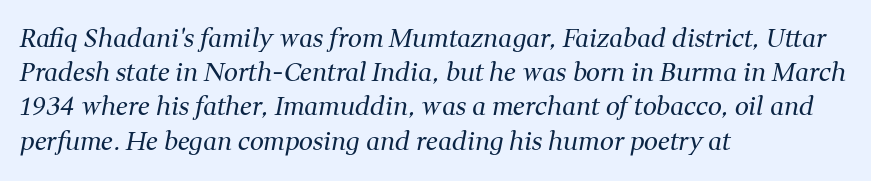
Anything drawn beneath the words? Only blank space. Line beginnings align vertically; line endings do not. A typesetter would call this leading conventional body-copy spacing. Emphasis-style slanted type is in use. Summary of weight: not heavy and not bold.
